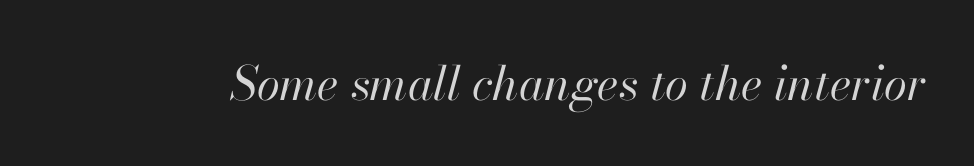
Varying glyph widths throughout — classic text-font behaviour. Glance below the letters and you will spot only blank space. Spacing between characters is what you'd get straight out of the box. Quick note: italic.
